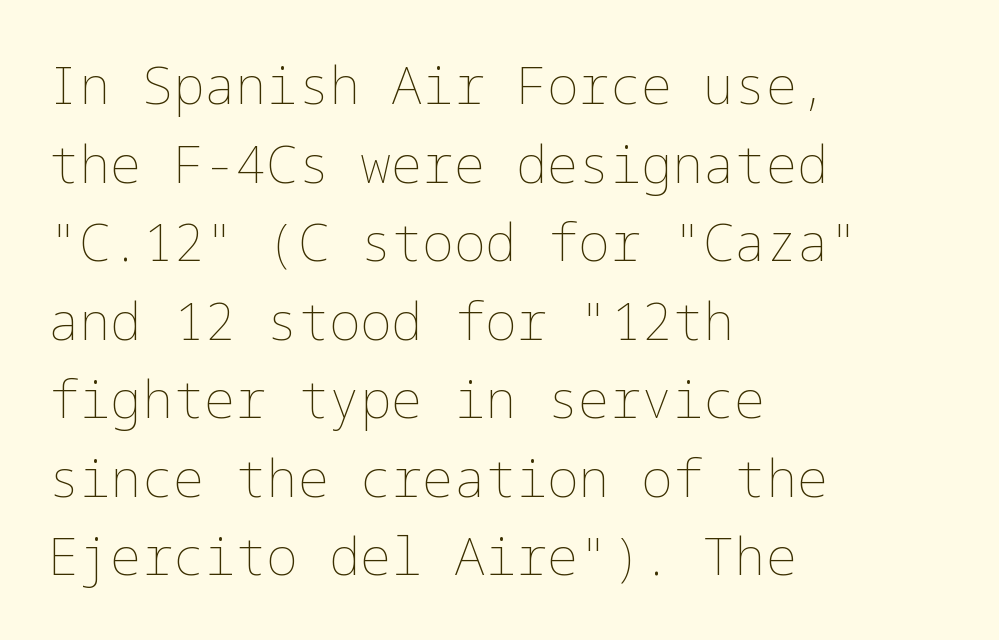
The font's upright variant was chosen for this text. Nobody drew a line under any word here. Words appear dense and cohesive because spacing is normal. Is the stroke heavy? The answer is a plain regular-or-lighter. Honestly, the row spacing looks completely unremarkable.
